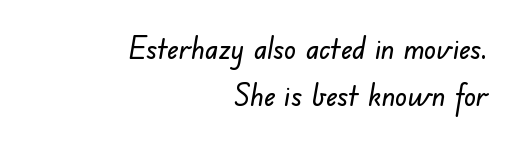
Is this a fixed-width face? No — the glyphs have proportional, varying widths. Nothing unusual about the tracking: characters are spaced as the font intends. Nobody drew a line under any word here. Vertically, the passage feels balanced, rows spaced as you'd expect. The passage is arranged like a letterhead date or caption credit — flush right. Unlike a traditional serif, this face leaves its strokes unadorned.
